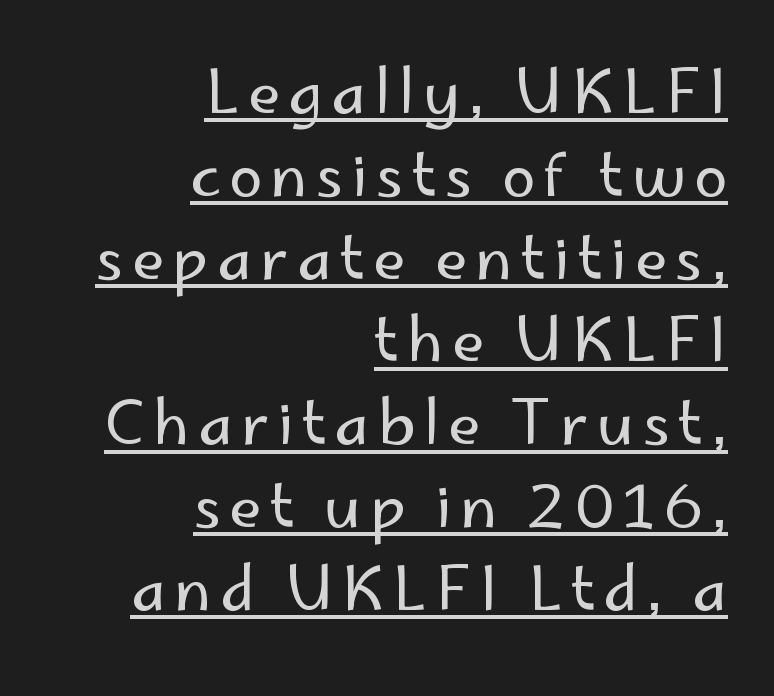
Vertical strokes here are truly vertical. The font family rendered here belongs to the sans-serif group. This rendering uses right alignment, leaving the left contour irregular. This is underlined copy, the kind a proofreader might mark for attention. Does the leading feel generous? No, just average.
